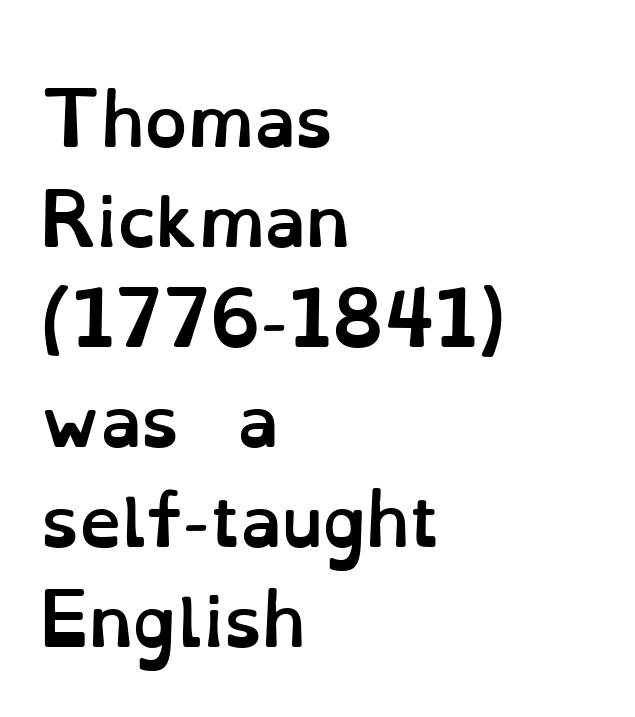
{"italic": "no", "bold": "yes", "weight": "semibold", "width": "normal", "stroke_contrast": "low", "x_height": "small", "monospaced": "no", "underline": "no", "align": "left", "line_spacing": "normal", "line_spacing_ratio": 1.47, "letter_spacing": "normal", "letter_spacing_em": 0.0, "glyph_px": 68}
